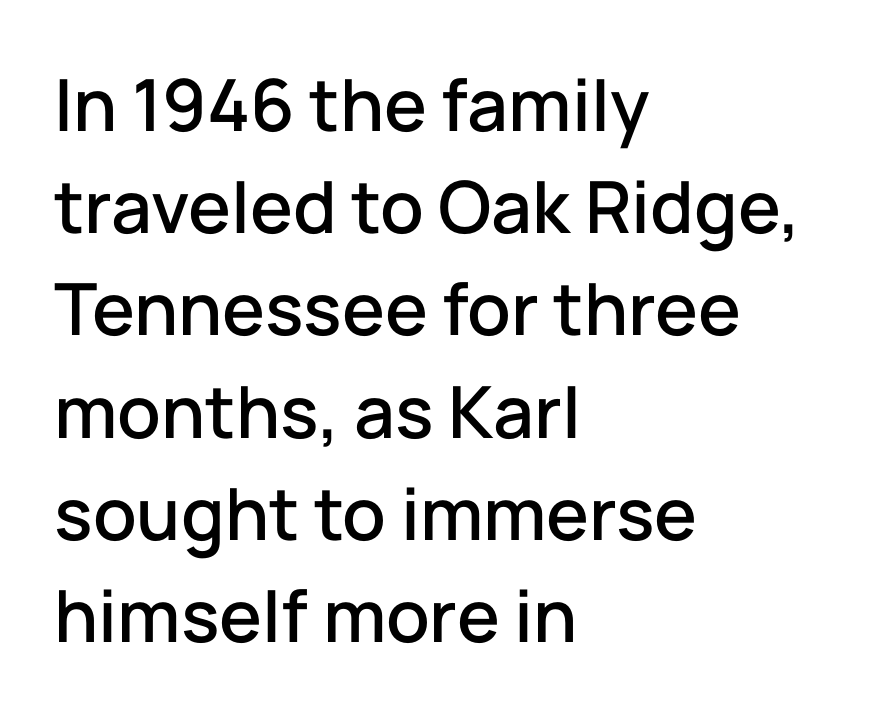
The image shows 72 px sans-serif type, upright; set left-aligned, normal line spacing (1.42x), normal letter spacing, not underlined; low stroke contrast and a medium x-height.
